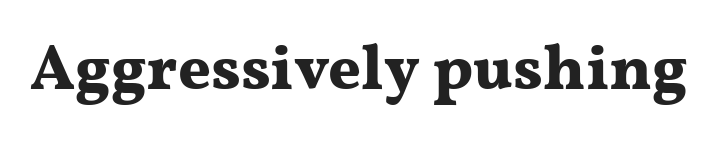
{"serif": "yes", "italic": "no", "bold": "yes", "weight": "bold", "width": "wide", "stroke_contrast": "medium", "x_height": "medium", "monospaced": "no", "underline": "no", "letter_spacing": "normal", "letter_spacing_em": 0.0, "glyph_px": 63}
